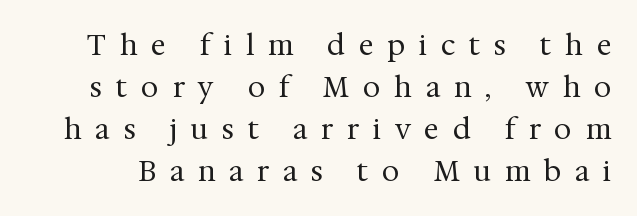
{"serif": "yes", "italic": "no", "bold": "no", "weight": "regular", "width": "normal", "stroke_contrast": "medium", "x_height": "medium", "monospaced": "no", "underline": "no", "line_spacing": "normal", "line_spacing_ratio": 1.5, "letter_spacing": "wide", "letter_spacing_em": 0.5, "glyph_px": 28}
